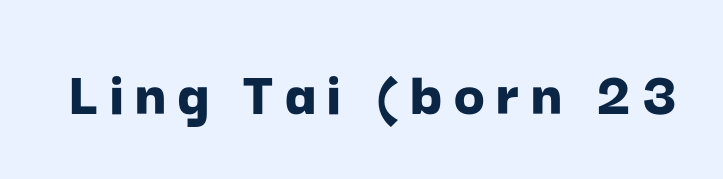
Set as a true bold cut, around the 700 mark. These lines are rendered in a variable-pitch font. Words float on clear page, feet unadorned. Classification — sans serif. Characters remain perfectly vertical along every line.
